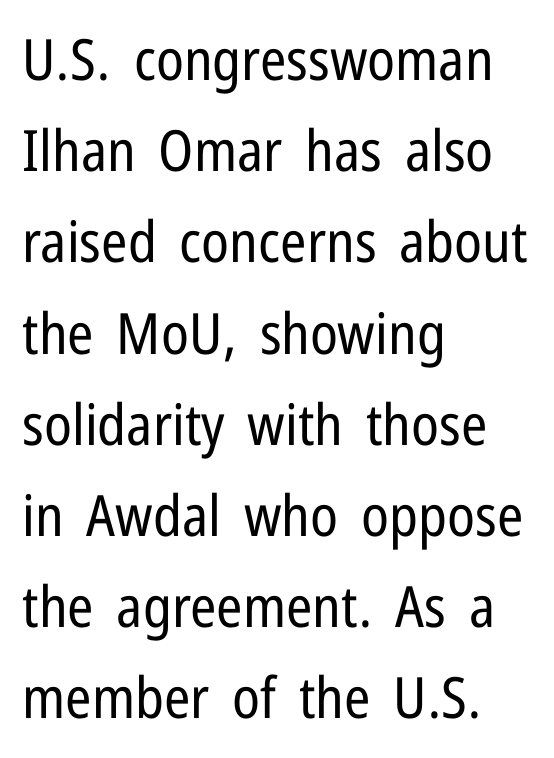
{"serif": "no", "italic": "no", "bold": "no", "weight": "regular", "width": "condensed", "stroke_contrast": "low", "x_height": "medium", "monospaced": "no", "underline": "no", "align": "left", "line_spacing": "normal", "line_spacing_ratio": 1.6, "letter_spacing": "normal", "letter_spacing_em": 0.0, "glyph_px": 57}
